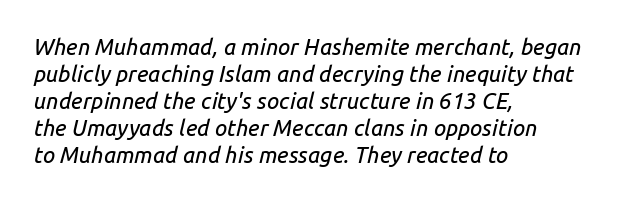
{"italic": "yes", "lean": "right", "slant_degrees": 14, "underline": "no", "align": "left", "line_spacing_ratio": 1.23, "letter_spacing": "normal", "letter_spacing_em": 0.0, "glyph_px": 22}
